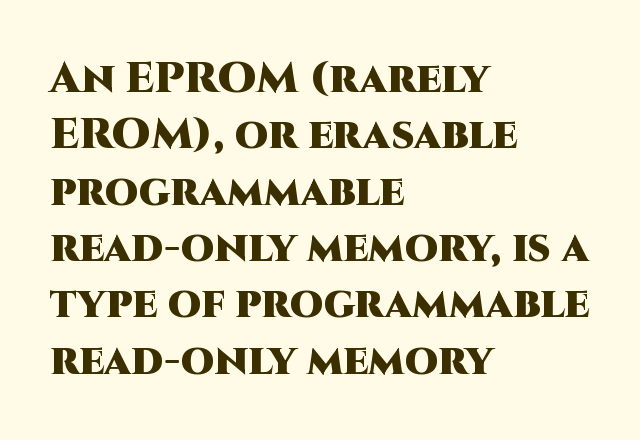
The image shows 43 px heavy sans-serif type, upright; set left-aligned, normal line spacing (1.31x), normal letter spacing, not underlined; high stroke contrast and a large x-height.
